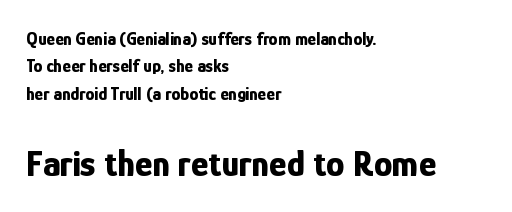
{"serif": "no", "italic": "no", "bold": "yes", "weight": "bold", "width": "condensed", "stroke_contrast": "low", "x_height": "medium", "monospaced": "no", "underline": "no", "align": "left", "line_spacing": "normal", "line_spacing_ratio": 1.52, "letter_spacing": "normal", "letter_spacing_em": 0.0, "larger_block": "second", "size_ratio": 2.06, "glyph_px": 37}
